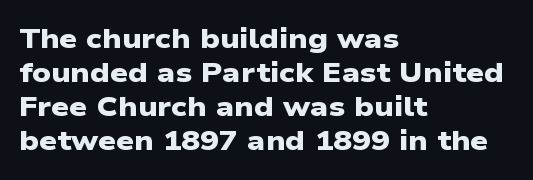
Q: Is the text bold? A: Yes.
Q: Is the typeface a serif or a sans-serif typeface? A: Sans-serif.
Q: Is the text underlined? A: No.
Q: How is the paragraph aligned? A: Left-aligned.
Q: Is the spacing between letters normal or unusually wide? A: Normal.
Q: Width (condensed, normal, or wide)? A: Wide.
Q: Stroke contrast? A: Low.
Q: x-height? A: Medium.
Q: Monospaced? A: No.
